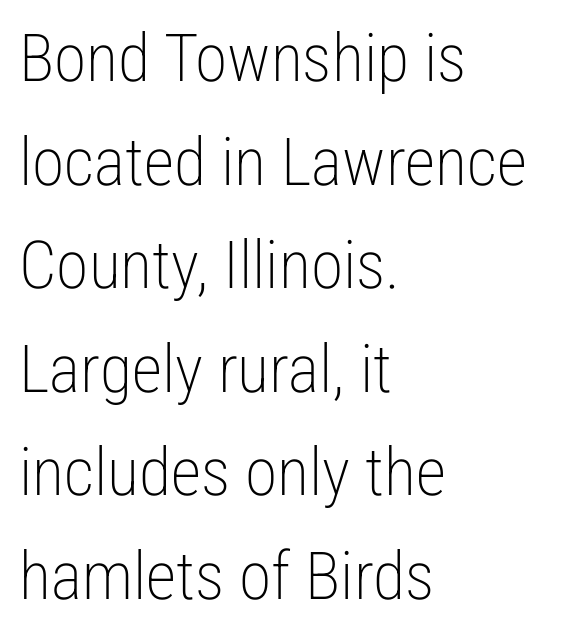
{"serif": "no", "italic": "no", "bold": "no", "weight": "light", "width": "condensed", "stroke_contrast": "low", "x_height": "medium", "monospaced": "no", "underline": "no", "align": "left", "line_spacing": "normal", "line_spacing_ratio": 1.57, "letter_spacing": "normal", "letter_spacing_em": 0.0, "glyph_px": 66}
